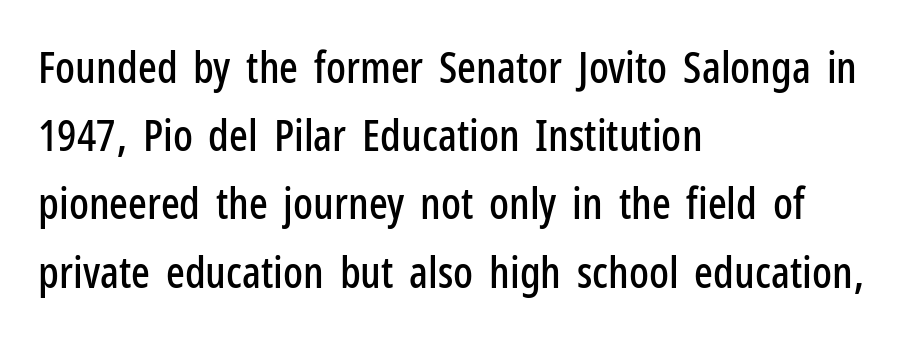
Q: Is the text italic (slanted)? A: No, it is upright.
Q: Is the typeface a serif or a sans-serif typeface? A: Sans-serif.
Q: Is the text underlined? A: No.
Q: How is the paragraph aligned? A: Left-aligned.
Q: Is the spacing between letters normal or unusually wide? A: Normal.
Q: Is the spacing between lines tight, normal or loose? A: Normal.
Q: Width (condensed, normal, or wide)? A: Condensed.
Q: Stroke contrast? A: Low.
Q: x-height? A: Medium.
Q: Monospaced? A: No.
